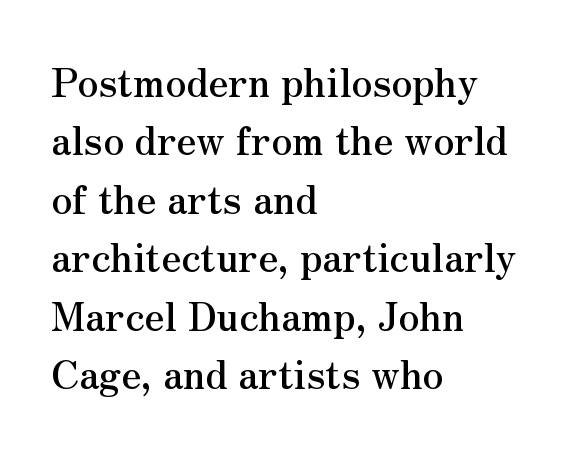
{"serif": "yes", "italic": "no", "width": "normal", "stroke_contrast": "medium", "x_height": "small", "monospaced": "no", "underline": "no", "align": "left", "line_spacing": "normal", "line_spacing_ratio": 1.5, "letter_spacing": "normal", "letter_spacing_em": 0.0, "glyph_px": 39}
